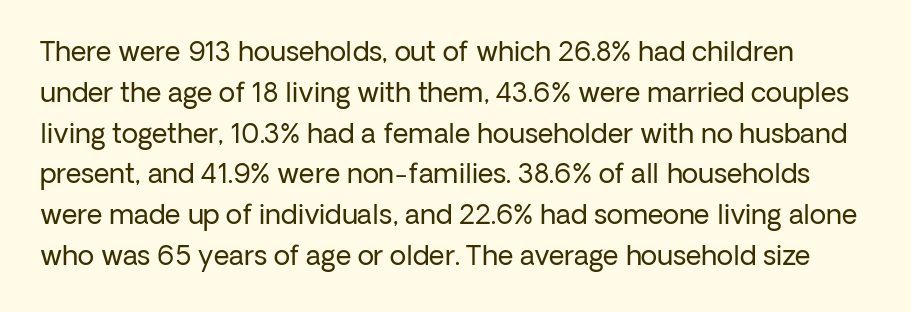
The type sits square on the baseline with zero lean. Look at the tracking — it's just the regular setting, nothing added. The glyphs are unaccompanied by any horizontal stroke below them. Heaviness? Minimal to ordinary, like unemphasized prose. Evenly set lines give the paragraph a standard silhouette.
